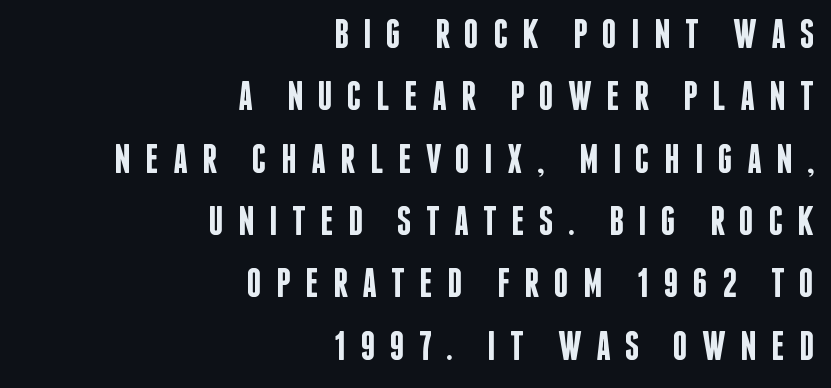
{"serif": "no", "italic": "no", "bold": "semi", "weight": "semibold", "width": "condensed", "stroke_contrast": "low", "x_height": "large", "monospaced": "no", "underline": "no", "align": "right", "line_spacing": "normal", "line_spacing_ratio": 1.52, "letter_spacing": "wide", "letter_spacing_em": 0.35, "glyph_px": 41}
